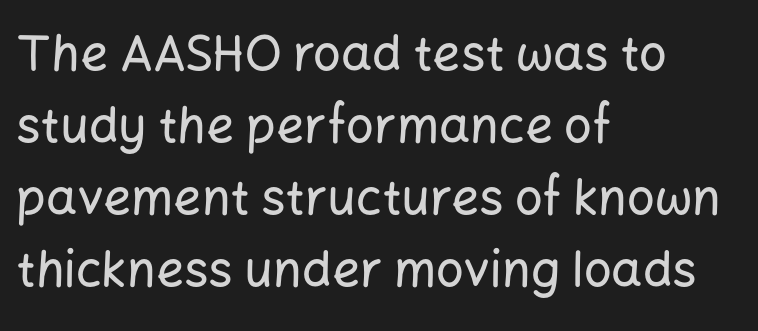
Q: Is the text italic (slanted)? A: No, it is upright.
Q: Is the typeface a serif or a sans-serif typeface? A: Sans-serif.
Q: Is the text underlined? A: No.
Q: How is the paragraph aligned? A: Left-aligned.
Q: Is the spacing between letters normal or unusually wide? A: Normal.
Q: Is the spacing between lines tight, normal or loose? A: Normal.
Q: Width (condensed, normal, or wide)? A: Normal.
Q: Stroke contrast? A: Low.
Q: x-height? A: Medium.
Q: Monospaced? A: No.
